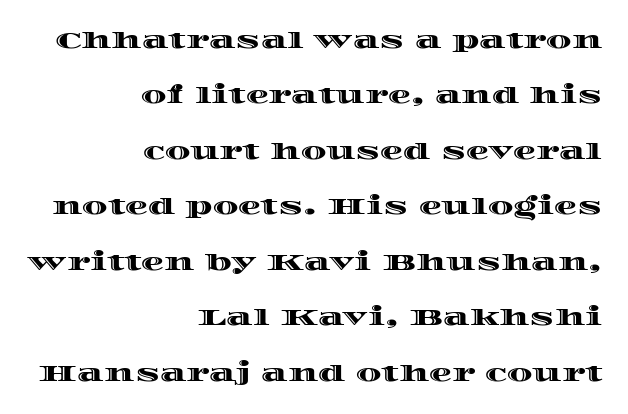
The image shows 23 px text type, upright; set right-aligned, loose line spacing (2.41x), normal letter spacing, not underlined.
